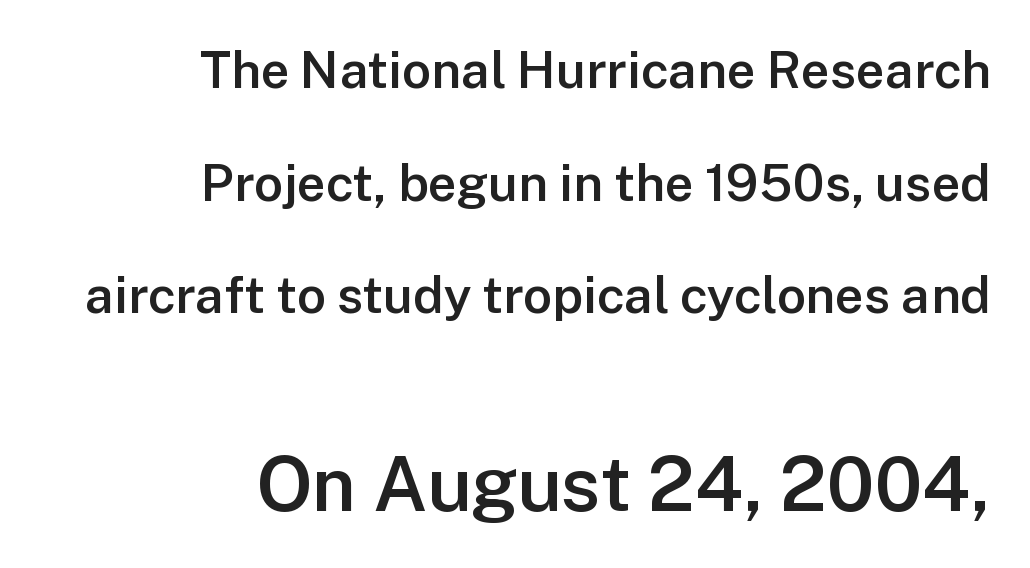
Q: Is the text bold? A: Semi-bold.
Q: Is the text italic (slanted)? A: No, it is upright.
Q: Is the typeface a serif or a sans-serif typeface? A: Sans-serif.
Q: Is the text underlined? A: No.
Q: How is the paragraph aligned? A: Right-aligned.
Q: Is the spacing between letters normal or unusually wide? A: Normal.
Q: Is the spacing between lines tight, normal or loose? A: Loose.
Q: Which block of text is set in a larger size, the first (top) or the second (bottom)? A: The second (bottom) one.
Q: Width (condensed, normal, or wide)? A: Normal.
Q: Stroke contrast? A: Low.
Q: x-height? A: Medium.
Q: Monospaced? A: No.
